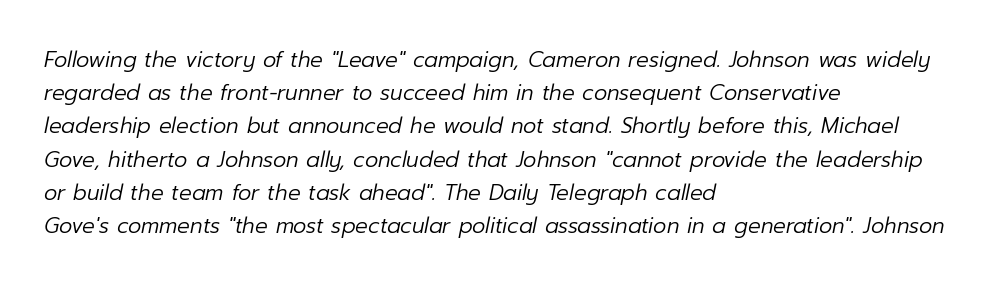
Q: Is the text bold? A: No.
Q: Is the text italic (slanted)? A: Yes, it leans right by about 12 degrees.
Q: Is the text underlined? A: No.
Q: How is the paragraph aligned? A: Left-aligned.
Q: Is the spacing between letters normal or unusually wide? A: Normal.
Q: Is the spacing between lines tight, normal or loose? A: Normal.
